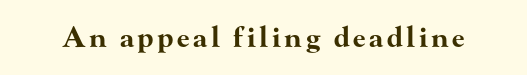
Q: Is the text bold? A: Yes.
Q: Is the text italic (slanted)? A: No, it is upright.
Q: Is the typeface a serif or a sans-serif typeface? A: Serif.
Q: Is the text underlined? A: No.
Q: Width (condensed, normal, or wide)? A: Wide.
Q: Stroke contrast? A: High.
Q: x-height? A: Small.
Q: Monospaced? A: No.
